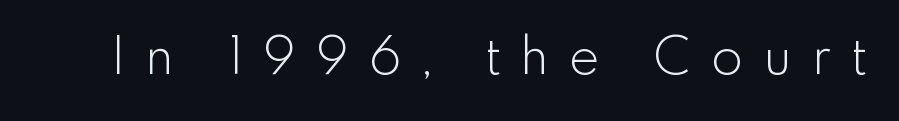
The image shows 51 px light sans-serif type, upright; set unusually wide letter spacing (+0.41 em), not underlined; a small x-height.
